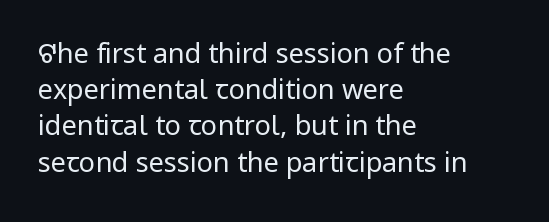
The strokes carry an ordinary text weight at most. Teacher's note: observe the even left margin — that is flush-left alignment. The lines sit at an ordinary, default distance from one another. Does extra space separate the letters? No, they use regular spacing. Posture: vertical. The specimen omits any rule beneath the text block's lines.
